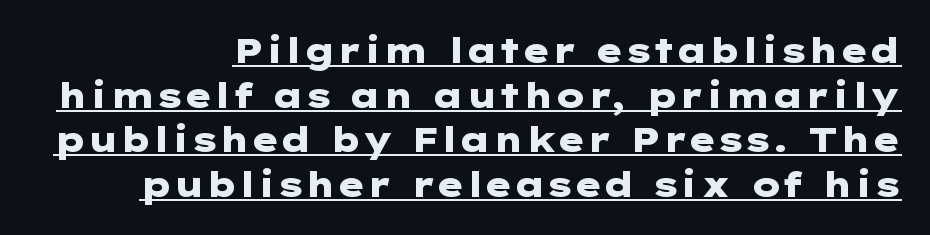
{"serif": "no", "italic": "no", "bold": "yes", "weight": "heavy", "width": "wide", "stroke_contrast": "low", "x_height": "medium", "underline": "yes", "align": "right", "line_spacing": "normal", "line_spacing_ratio": 1.31, "letter_spacing": "normal", "letter_spacing_em": 0.0, "glyph_px": 34}
